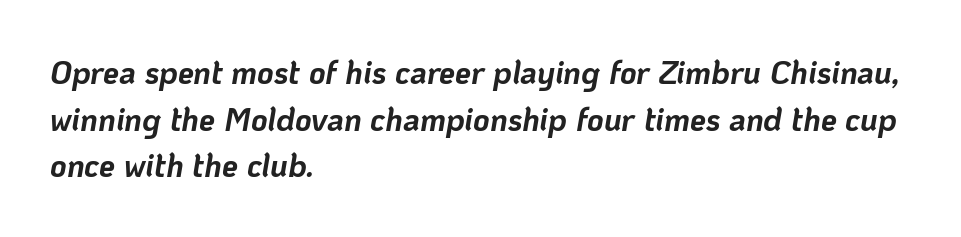
The image shows 32 px bold type, italic (leaning right); set left-aligned, normal line spacing (1.46x), normal letter spacing, not underlined; low stroke contrast and a medium x-height.
